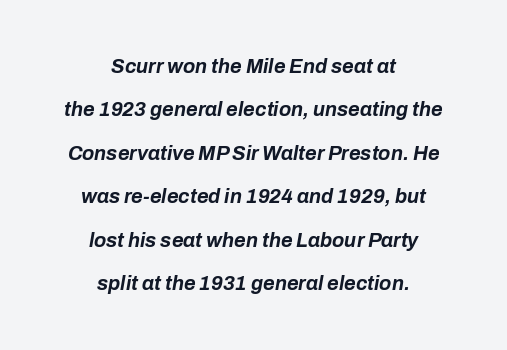
Q: Is the text bold? A: Yes.
Q: Is the text italic (slanted)? A: Yes, it leans right by about 10 degrees.
Q: Is the text underlined? A: No.
Q: How is the paragraph aligned? A: Centered.
Q: Is the spacing between letters normal or unusually wide? A: Normal.
Q: Is the spacing between lines tight, normal or loose? A: Loose.
